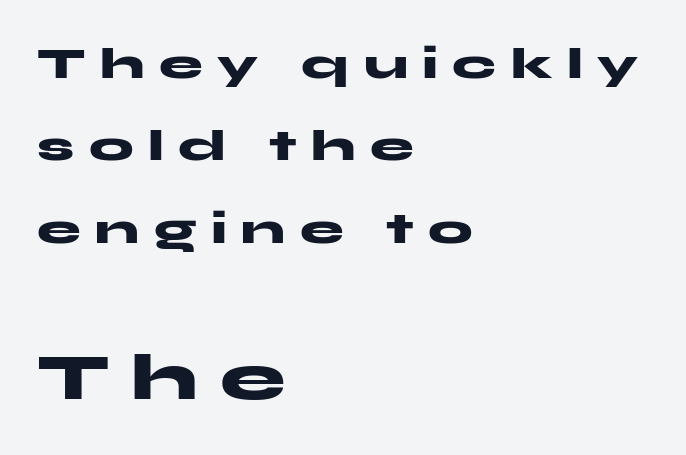
The image shows 66 px heavy, wide sans-serif type, upright; set left-aligned, line spacing 1.87x, unusually wide letter spacing (+0.33 em), not underlined; the second (bottom) block is 1.5x larger; medium stroke contrast and a medium x-height.
